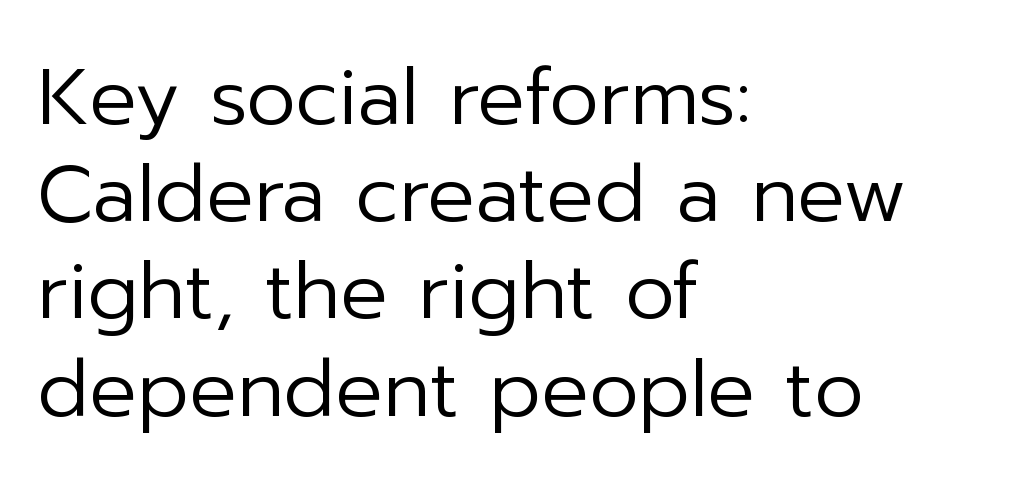
The image shows 79 px regular-weight sans-serif type, upright; set left-aligned, line spacing 1.23x, normal letter spacing, not underlined; low stroke contrast and a medium x-height.
